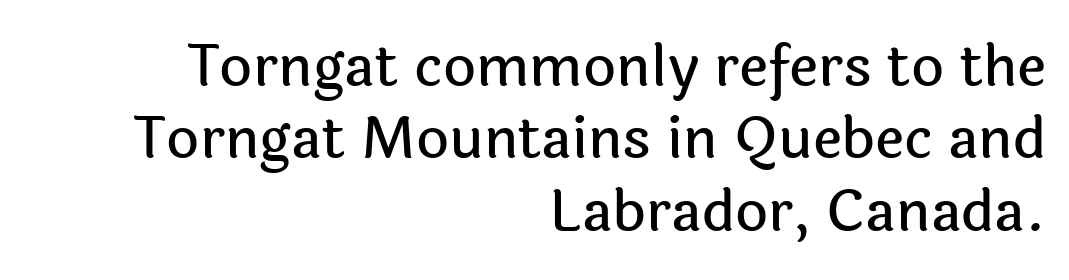
Letter spacing: default. Notice how descenders clear the ascenders below comfortably — that's standard leading. Character widths vary here, with narrow letters taking less room than wide ones. Descenders hang freely into open space. Designer's note — italics off, roman on. The glyphs in this specimen are sans serif.
